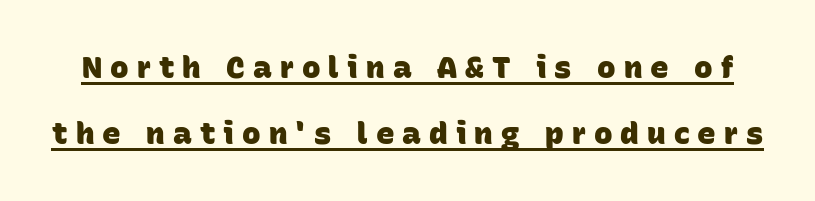
Q: Is the text bold? A: Yes.
Q: Is the typeface a serif or a sans-serif typeface? A: Sans-serif.
Q: Is the text underlined? A: Yes.
Q: Is the spacing between letters normal or unusually wide? A: Unusually wide.
Q: Is the spacing between lines tight, normal or loose? A: Loose.
Q: Width (condensed, normal, or wide)? A: Normal.
Q: Stroke contrast? A: Low.
Q: x-height? A: Large.
Q: Monospaced? A: No.
